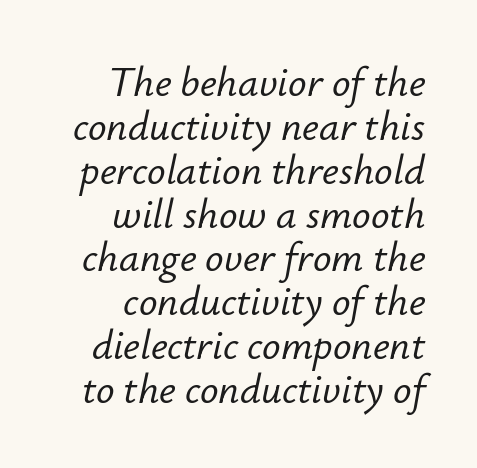
{"italic": "yes", "lean": "right", "slant_degrees": 12, "width": "normal", "stroke_contrast": "low", "x_height": "small", "monospaced": "no", "underline": "no", "align": "right", "line_spacing": "tight", "line_spacing_ratio": 1.07, "letter_spacing": "normal", "letter_spacing_em": 0.0, "glyph_px": 41}
